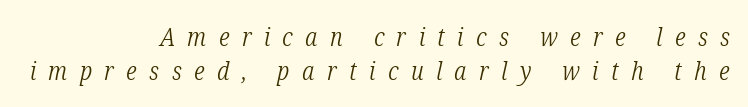
Q: Is the text bold? A: No.
Q: Is the text italic (slanted)? A: Yes, it leans right by about 12 degrees.
Q: Is the text underlined? A: No.
Q: How is the paragraph aligned? A: Right-aligned.
Q: Is the spacing between letters normal or unusually wide? A: Unusually wide.
Q: Is the spacing between lines tight, normal or loose? A: Normal.
